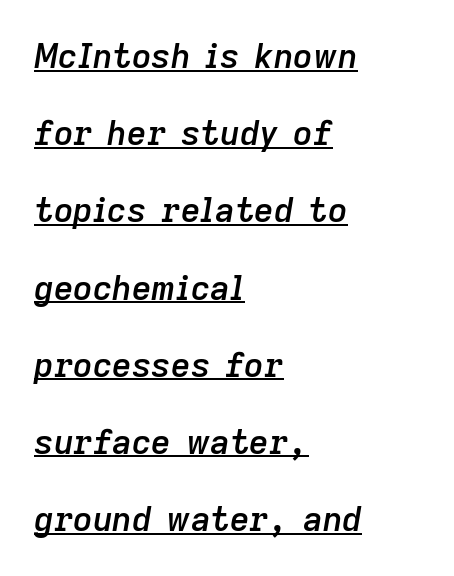
{"italic": "yes", "lean": "right", "slant_degrees": 9, "bold": "semi", "weight": "semibold", "width": "normal", "stroke_contrast": "low", "x_height": "medium", "monospaced": "no", "underline": "yes", "align": "left", "line_spacing": "loose", "line_spacing_ratio": 2.27, "letter_spacing": "normal", "letter_spacing_em": 0.0, "glyph_px": 34}
